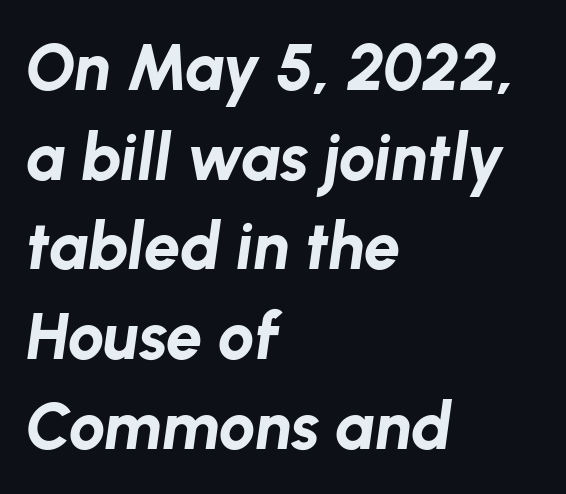
The image shows 65 px bold type, italic (leaning right); set left-aligned, normal line spacing (1.38x), normal letter spacing, not underlined; low stroke contrast and a medium x-height.
